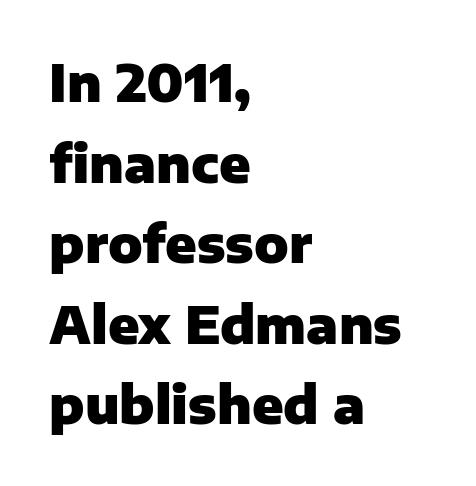
{"serif": "no", "italic": "no", "bold": "yes", "weight": "heavy", "width": "normal", "stroke_contrast": "low", "x_height": "medium", "monospaced": "no", "underline": "no", "align": "left", "line_spacing": "normal", "line_spacing_ratio": 1.58, "letter_spacing": "normal", "letter_spacing_em": 0.0, "glyph_px": 51}
